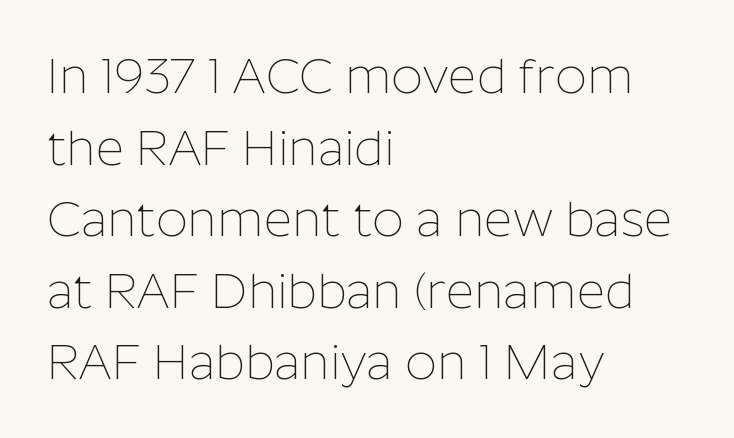
{"serif": "no", "italic": "no", "bold": "no", "weight": "thin", "width": "normal", "stroke_contrast": "low", "x_height": "medium", "monospaced": "no", "underline": "no", "align": "left", "line_spacing": "normal", "line_spacing_ratio": 1.46, "letter_spacing": "normal", "letter_spacing_em": 0.0, "glyph_px": 49}
